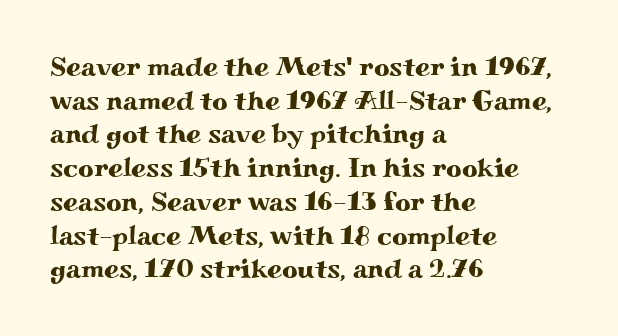
Q: Is the text italic (slanted)? A: No, it is upright.
Q: Is the text underlined? A: No.
Q: How is the paragraph aligned? A: Left-aligned.
Q: Is the spacing between letters normal or unusually wide? A: Normal.
Q: Is the spacing between lines tight, normal or loose? A: Normal.
